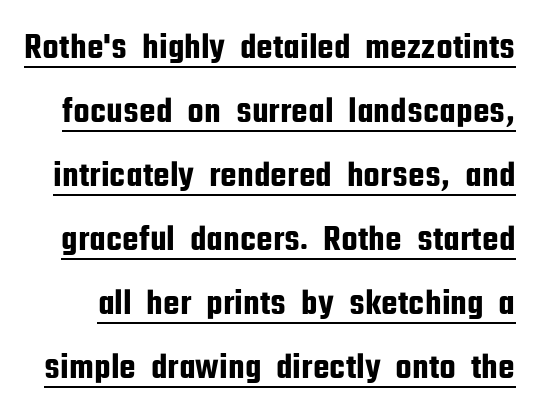
What kind of face is this? One without serifs — a sans. Honestly, the letter spacing is just normal — you wouldn't notice it. Looks like someone drew a line under every word here. A typesetter would call this proportional, since set widths differ per character. The specimen reads as upright at a glance.
